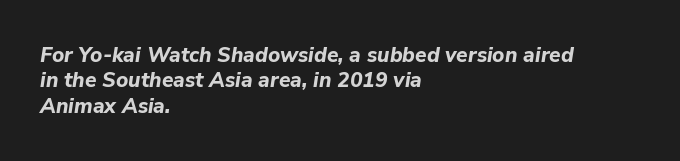
Notice how thick the strokes are: this is what a full bold looks like. The lettering tilts uniformly, giving the passage an italic look. You could call the tracking neutral — neither tight nor loose. The baseline area is clear. Caption: multi-line text, flush left, ragged right.
